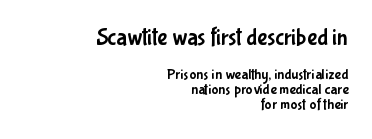
{"italic": "no", "underline": "no", "align": "right", "line_spacing": "tight", "line_spacing_ratio": 1.02, "letter_spacing": "normal", "letter_spacing_em": 0.0, "larger_block": "first", "size_ratio": 1.53, "glyph_px": 23}
